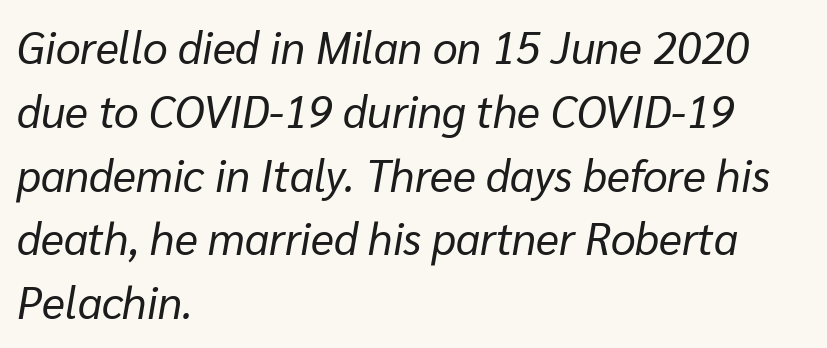
What stands out about the letter spacing? Nothing — it is the standard amount. In terms of posture, this sample is oblique. No heavy texture on the line: the type isn't bold. Notice how the passage keeps a crisp vertical edge on the left only. No word sits above an underline.
